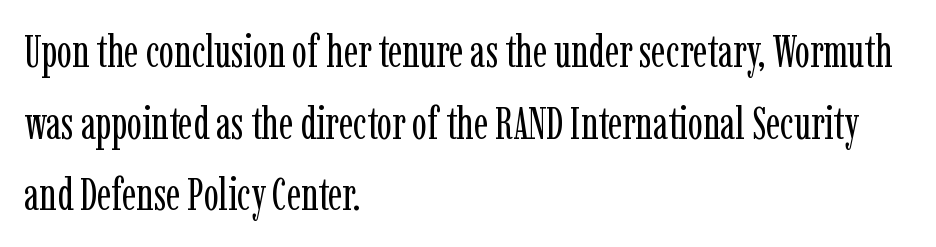
Q: Is the text bold? A: No.
Q: Is the text italic (slanted)? A: No, it is upright.
Q: Is the typeface a serif or a sans-serif typeface? A: Serif.
Q: Is the text underlined? A: No.
Q: How is the paragraph aligned? A: Left-aligned.
Q: Is the spacing between letters normal or unusually wide? A: Normal.
Q: Is the spacing between lines tight, normal or loose? A: Normal.
Q: Width (condensed, normal, or wide)? A: Condensed.
Q: Stroke contrast? A: Low.
Q: x-height? A: Medium.
Q: Monospaced? A: No.
